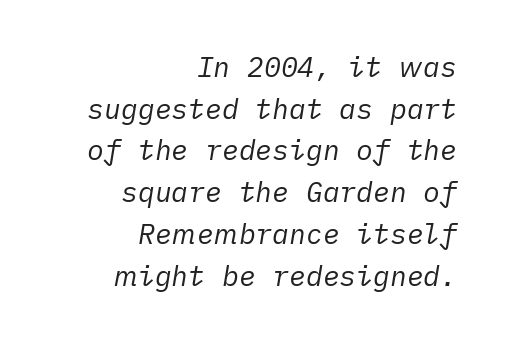
Honestly, there is no underline to notice here at all. The glyphs look as if they've been sheared to an angle. Interline gaps are of average width in this sample. The letterforms sit shoulder to shoulder at normal distance. Short and long lines alike share a common ending point at right. Heaviness? Minimal to ordinary, like unemphasized prose.
